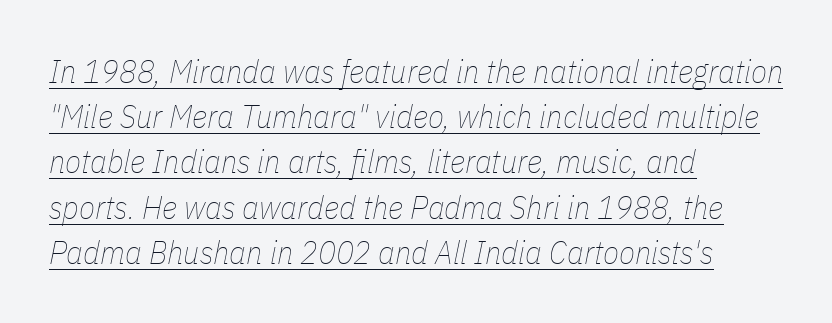
Q: Is the text bold? A: No.
Q: Is the text italic (slanted)? A: Yes, it leans right by about 11 degrees.
Q: Is the text underlined? A: Yes.
Q: How is the paragraph aligned? A: Left-aligned.
Q: Is the spacing between letters normal or unusually wide? A: Normal.
Q: Is the spacing between lines tight, normal or loose? A: Normal.
Q: Width (condensed, normal, or wide)? A: Condensed.
Q: Stroke contrast? A: Low.
Q: x-height? A: Medium.
Q: Monospaced? A: No.
